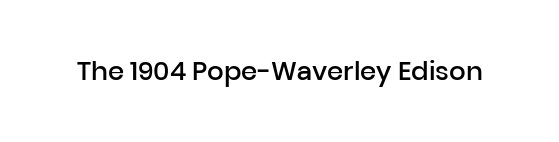
The image shows 26 px text type, upright; set normal letter spacing, not underlined.
